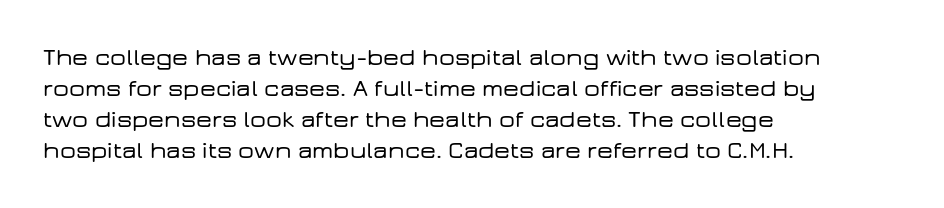
Clear beneath every line of the passage. Is the block centered? No — it sits flush against the left margin. Observe the ordinary spacing: letters are neighbours, not strangers. The letters stand upright; this is a roman face.
